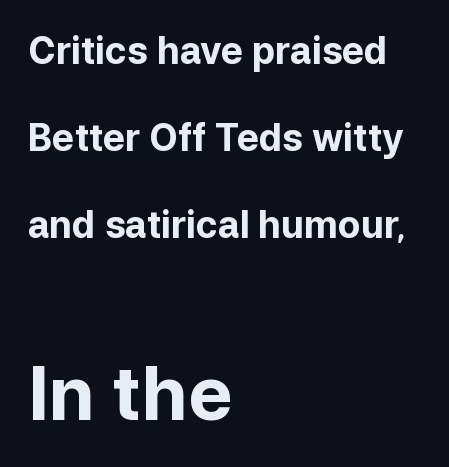
Q: Is the text bold? A: Yes.
Q: Is the text italic (slanted)? A: No, it is upright.
Q: Is the typeface a serif or a sans-serif typeface? A: Sans-serif.
Q: Is the text underlined? A: No.
Q: How is the paragraph aligned? A: Left-aligned.
Q: Is the spacing between letters normal or unusually wide? A: Normal.
Q: Is the spacing between lines tight, normal or loose? A: Loose.
Q: Which block of text is set in a larger size, the first (top) or the second (bottom)? A: The second (bottom) one.
Q: Width (condensed, normal, or wide)? A: Normal.
Q: Stroke contrast? A: Low.
Q: x-height? A: Medium.
Q: Monospaced? A: No.
